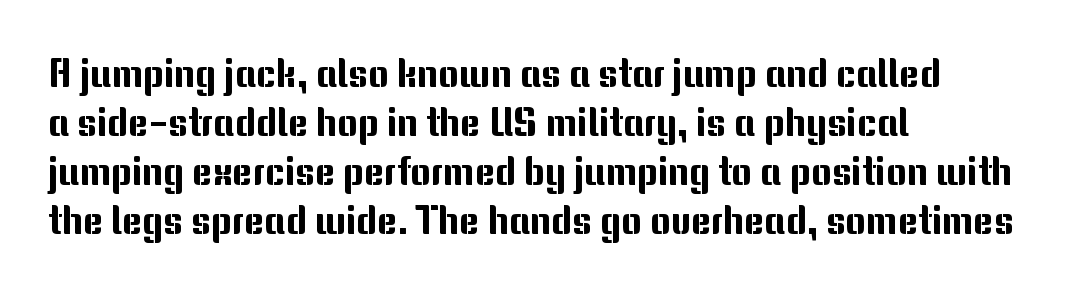
Baseline-to-baseline distance is the conventional proportion of letter height. Underlining? Definitely not there. Which margin do the lines hug? The left one — the right edge is uneven. Short note: letters normally spaced. Think of a printed novel: that variable character pitch is what you see here. The face used here is a sans, in the tradition of grotesques and geometrics.
